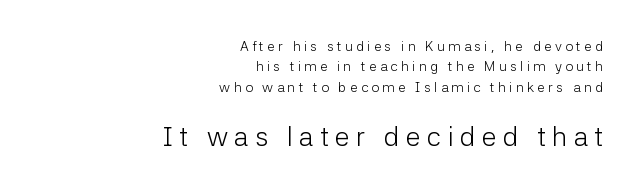
Rendered with straight, roman letterforms. Stems here are at most as thick as an everyday book face. Check under the words: just untouched page. This layout puts the modest block above and the oversized block below. Inter-character spacing is expanded well beyond the font's built-in metrics. Line endings align vertically; line beginnings do not.
